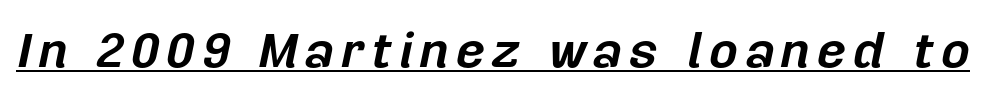
The passage shown is typed in a proportional face where columns would drift. Heavy, bold letterforms. Emphasis is given by a line drawn under the lettering. Would a proofreader flag this as italicized? Yes.
